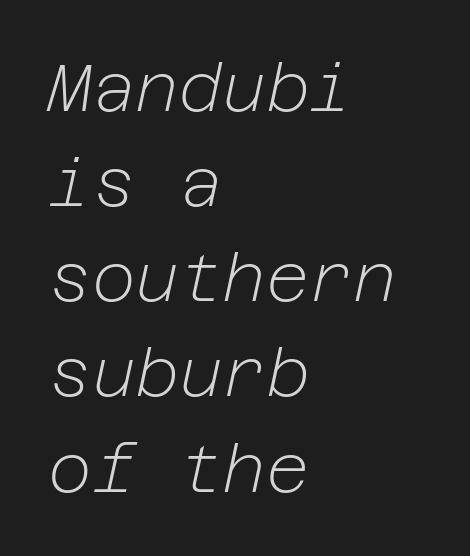
{"italic": "yes", "lean": "right", "slant_degrees": 12, "bold": "no", "weight": "light", "width": "normal", "stroke_contrast": "low", "x_height": "medium", "underline": "no", "align": "left", "line_spacing": "normal", "line_spacing_ratio": 1.42, "letter_spacing": "normal", "letter_spacing_em": 0.0, "glyph_px": 67}
